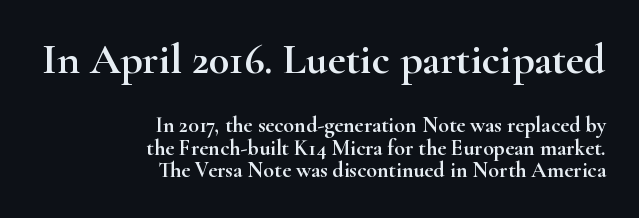
The image shows 43 px wide serif type, upright; set right-aligned, tight line spacing (1.02x), normal letter spacing, not underlined; the first (top) block is 1.95x larger; high stroke contrast and a small x-height.
